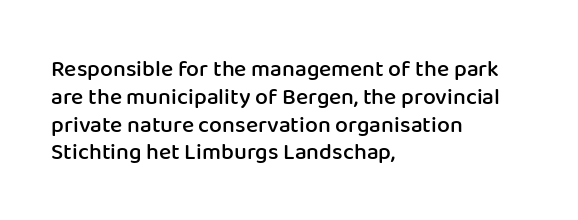
{"italic": "no", "bold": "semi", "underline": "no", "align": "left", "line_spacing_ratio": 1.21, "letter_spacing": "normal", "letter_spacing_em": 0.0, "glyph_px": 23}
